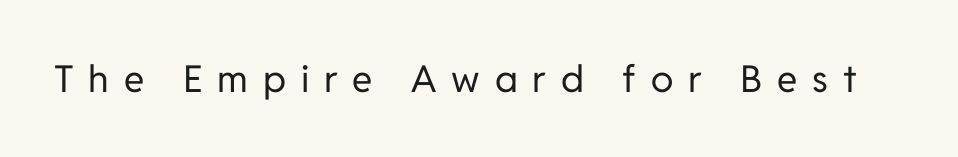
Q: Is the text bold? A: No.
Q: Is the text italic (slanted)? A: No, it is upright.
Q: Is the typeface a serif or a sans-serif typeface? A: Sans-serif.
Q: Is the text underlined? A: No.
Q: Is the spacing between letters normal or unusually wide? A: Unusually wide.
Q: Width (condensed, normal, or wide)? A: Normal.
Q: Stroke contrast? A: Low.
Q: x-height? A: Medium.
Q: Monospaced? A: No.
